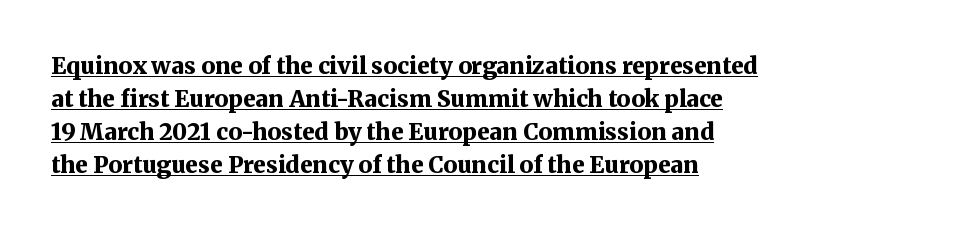
The horizontal fit of the characters is conventional and even. The lettering holds an erect, upright posture throughout. Is there an underline? Yes — a line sits under the letters. Leading matches the norm, producing a regular column.
